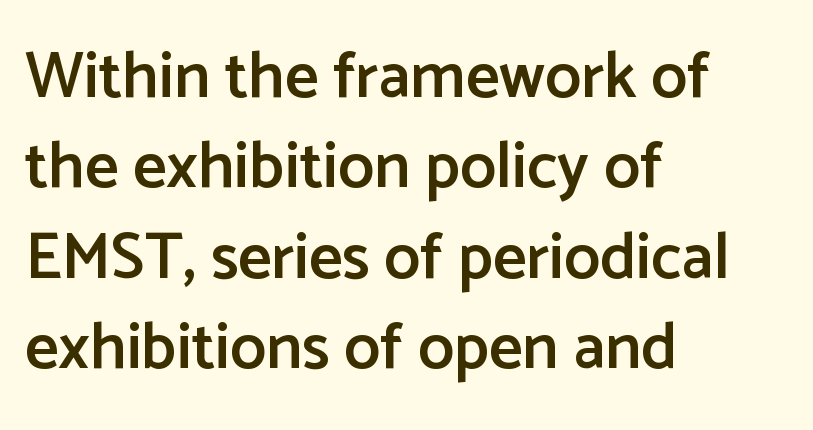
{"serif": "no", "italic": "no", "bold": "semi", "weight": "semibold", "width": "normal", "stroke_contrast": "low", "x_height": "medium", "monospaced": "no", "underline": "no", "align": "left", "line_spacing": "normal", "line_spacing_ratio": 1.39, "letter_spacing": "normal", "letter_spacing_em": 0.0, "glyph_px": 65}
